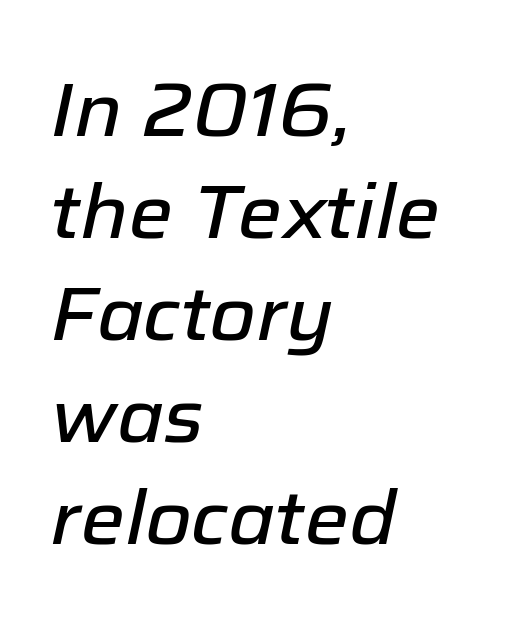
{"italic": "yes", "lean": "right", "slant_degrees": 12, "width": "normal", "stroke_contrast": "low", "x_height": "medium", "monospaced": "no", "underline": "no", "align": "left", "line_spacing": "normal", "line_spacing_ratio": 1.36, "letter_spacing": "normal", "letter_spacing_em": 0.0, "glyph_px": 75}
